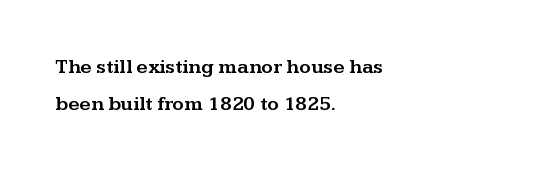
Q: Is the text italic (slanted)? A: No, it is upright.
Q: Is the text underlined? A: No.
Q: How is the paragraph aligned? A: Left-aligned.
Q: Is the spacing between letters normal or unusually wide? A: Normal.
